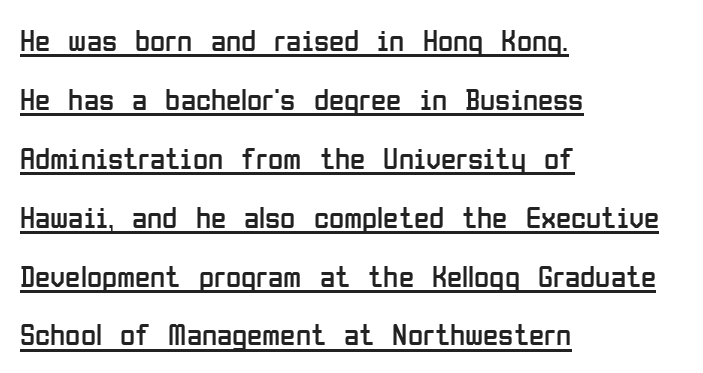
{"serif": "no", "italic": "no", "bold": "no", "weight": "regular", "width": "condensed", "stroke_contrast": "low", "x_height": "medium", "monospaced": "no", "underline": "yes", "align": "left", "line_spacing": "loose", "line_spacing_ratio": 1.9, "letter_spacing": "normal", "letter_spacing_em": 0.0, "glyph_px": 31}
